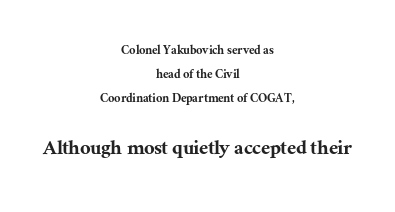
{"italic": "no", "underline": "no", "align": "center", "line_spacing_ratio": 1.73, "letter_spacing": "normal", "letter_spacing_em": 0.0, "larger_block": "second", "size_ratio": 1.64, "glyph_px": 23}
